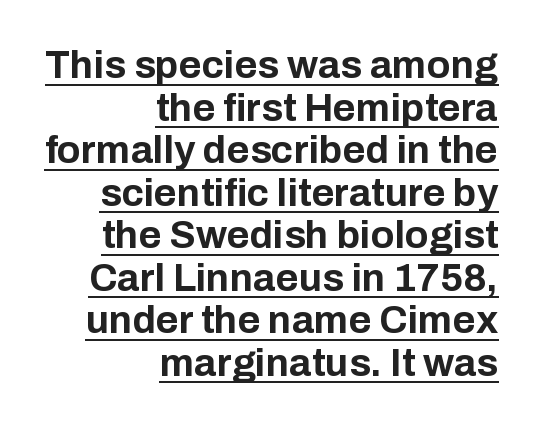
The image shows 39 px bold sans-serif type, upright; set right-aligned, tight line spacing (1.09x), normal letter spacing, underlined; low stroke contrast and a medium x-height.
